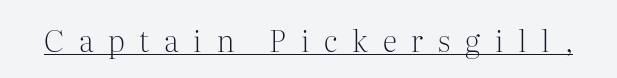
Q: Is the text bold? A: No.
Q: Is the text italic (slanted)? A: No, it is upright.
Q: Is the typeface a serif or a sans-serif typeface? A: Serif.
Q: Is the text underlined? A: Yes.
Q: Is the spacing between letters normal or unusually wide? A: Unusually wide.
Q: Width (condensed, normal, or wide)? A: Normal.
Q: Stroke contrast? A: Medium.
Q: x-height? A: Medium.
Q: Monospaced? A: No.
